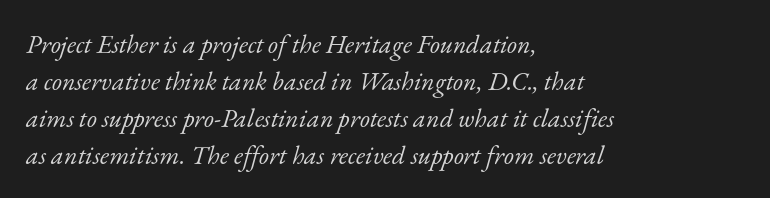
The image shows 26 px text type, italic (leaning right); set left-aligned, normal line spacing (1.42x), normal letter spacing, not underlined.
